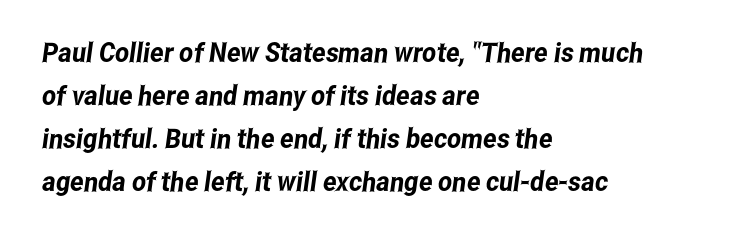
Letters rest on an invisible, unmarked baseline. Leading matches the norm, producing a regular column. Compared with typical body copy, the letter spacing here is the same. All the whitespace from short lines collects on the right.
